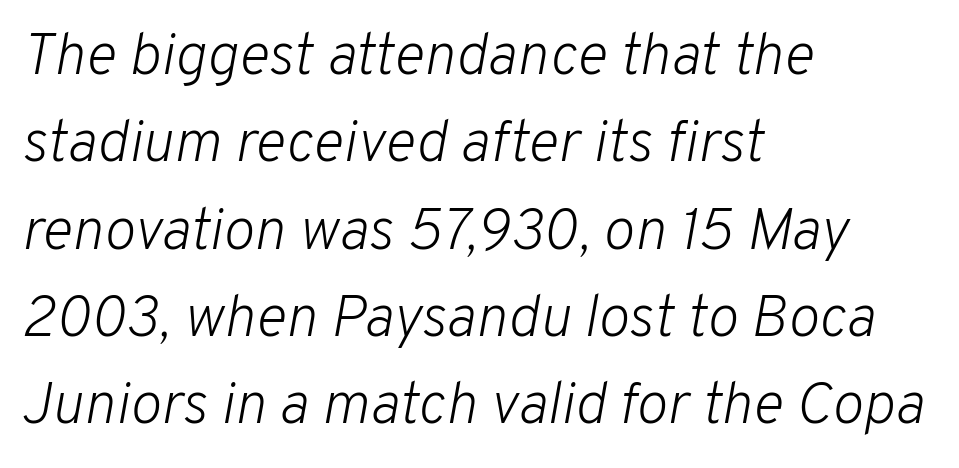
The image shows 59 px light type, italic (leaning right); set left-aligned, normal line spacing (1.48x), normal letter spacing, not underlined; low stroke contrast and a medium x-height.
